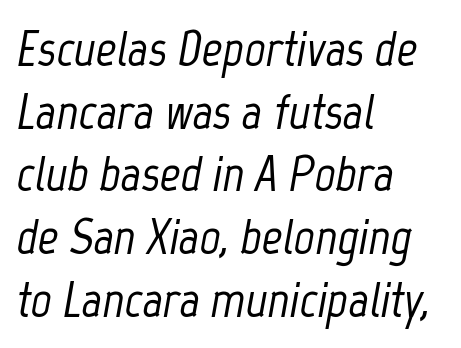
The lines are quadded left. These lines were composed using italics. Looks like regular typesetting: each glyph gets only the width it needs. Letters rest on an invisible, unmarked baseline.
